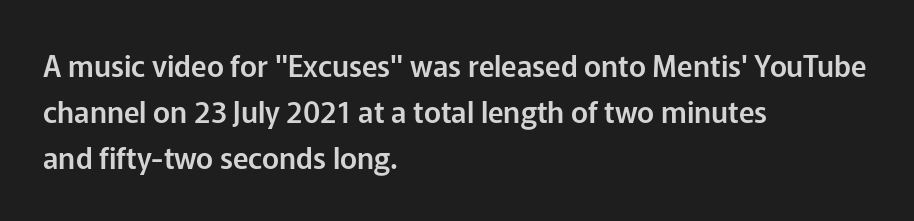
{"serif": "no", "italic": "no", "width": "normal", "stroke_contrast": "low", "x_height": "medium", "monospaced": "no", "underline": "no", "align": "left", "line_spacing": "normal", "line_spacing_ratio": 1.58, "letter_spacing": "normal", "letter_spacing_em": 0.0, "glyph_px": 29}
